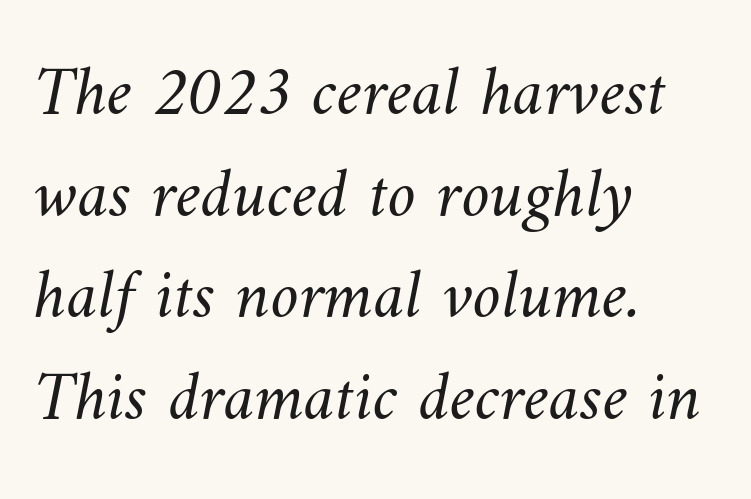
The image shows 71 px light type; set left-aligned, normal line spacing (1.43x), normal letter spacing, not underlined; medium stroke contrast and a small x-height.
